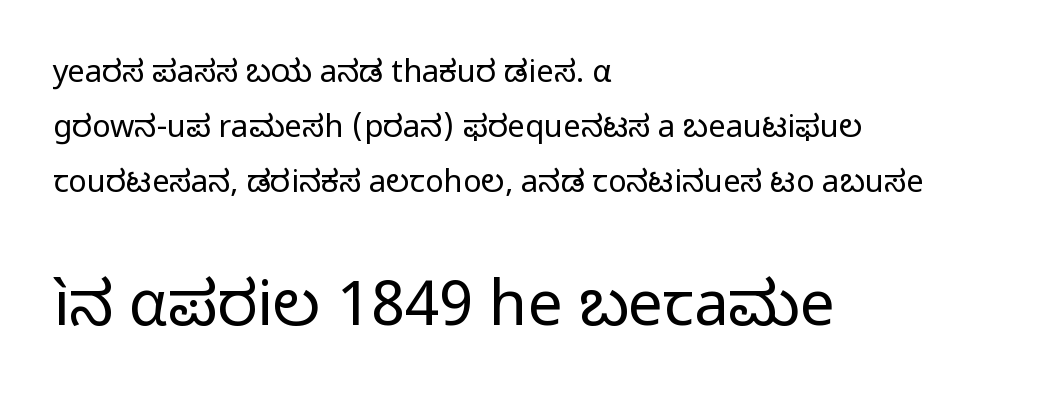
Q: Is the text bold? A: No.
Q: Is the text italic (slanted)? A: No, it is upright.
Q: Is the typeface a serif or a sans-serif typeface? A: Sans-serif.
Q: Is the text underlined? A: No.
Q: How is the paragraph aligned? A: Left-aligned.
Q: Is the spacing between letters normal or unusually wide? A: Normal.
Q: Which block of text is set in a larger size, the first (top) or the second (bottom)? A: The second (bottom) one.
Q: Width (condensed, normal, or wide)? A: Normal.
Q: Stroke contrast? A: Low.
Q: x-height? A: Medium.
Q: Monospaced? A: No.
